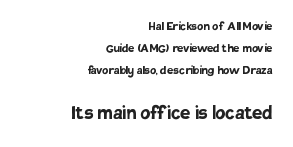
{"italic": "no", "bold": "yes", "underline": "no", "align": "right", "line_spacing": "normal", "line_spacing_ratio": 1.57, "letter_spacing": "normal", "letter_spacing_em": 0.0, "larger_block": "second", "size_ratio": 1.64, "glyph_px": 23}
